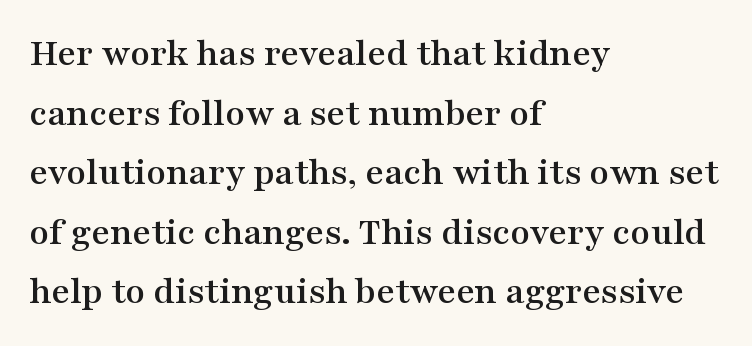
The image shows 40 px wide serif type, upright; set left-aligned, normal line spacing (1.49x), normal letter spacing, not underlined; medium stroke contrast and a medium x-height.
